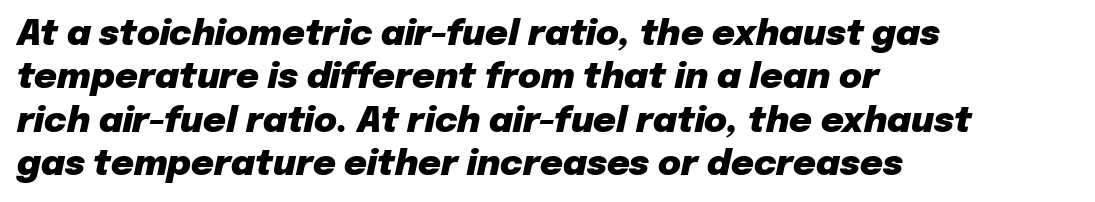
{"italic": "yes", "lean": "right", "slant_degrees": 12, "bold": "yes", "weight": "heavy", "width": "normal", "stroke_contrast": "low", "x_height": "medium", "monospaced": "no", "underline": "no", "align": "left", "line_spacing_ratio": 1.24, "letter_spacing": "normal", "letter_spacing_em": 0.0, "glyph_px": 35}
